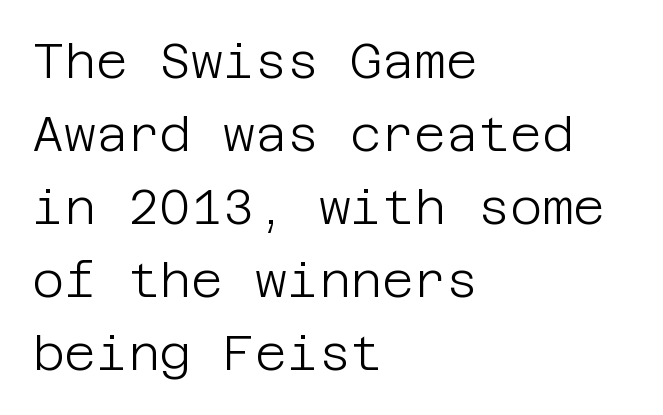
The letters carry no serifs — their stems end cleanly without finishing strokes. Clear beneath every line of the passage. The typography opts for an upright posture over an oblique one. You could call the tracking neutral — neither tight nor loose. Which margin do the lines hug? The left one — the right edge is uneven.
